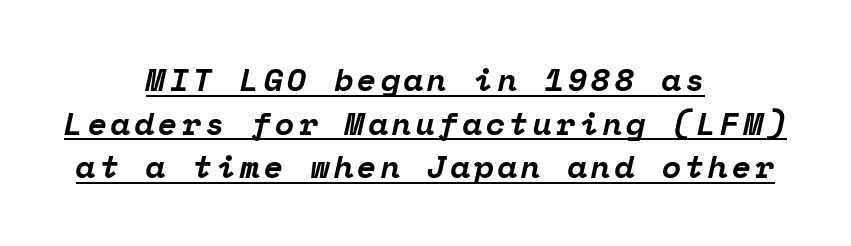
Compared with an ordinary text face, these strokes are far heavier — a full bold. This sample has the even, mechanical cadence of fixed-width lettering. The leading is moderate, giving the passage an even texture. Emphasis-style slanted type is in use. The paragraph shown floats in the horizontal middle. Each letter's strokes conclude with small projecting serifs.
